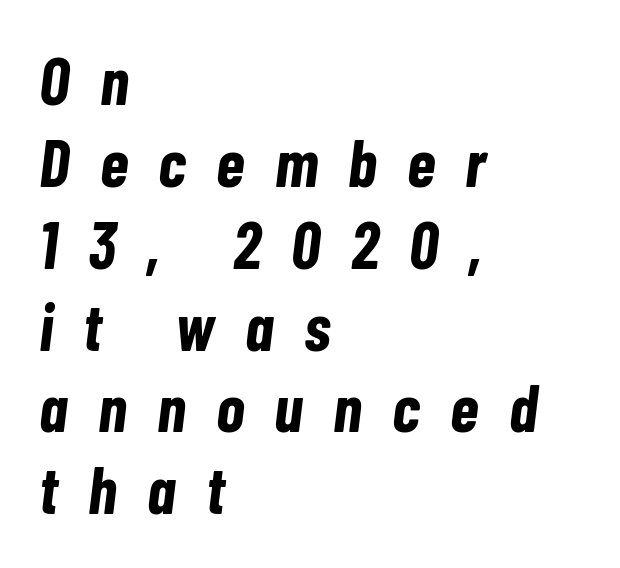
The image shows 66 px bold, condensed type, italic (leaning right); set left-aligned, line spacing 1.24x, unusually wide letter spacing (+0.46 em), not underlined; low stroke contrast and a medium x-height.
